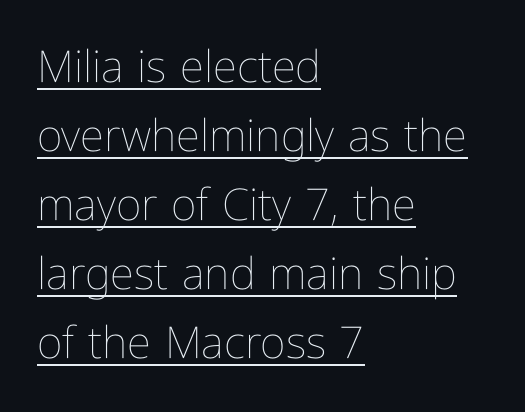
{"italic": "no", "bold": "no", "weight": "thin", "width": "condensed", "stroke_contrast": "low", "x_height": "medium", "monospaced": "no", "underline": "yes", "align": "left", "line_spacing": "normal", "line_spacing_ratio": 1.57, "letter_spacing": "normal", "letter_spacing_em": 0.0, "glyph_px": 44}
